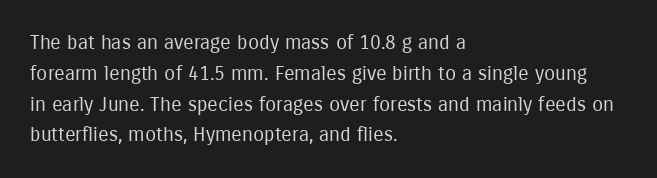
{"italic": "no", "bold": "no", "underline": "no", "align": "left", "line_spacing": "normal", "line_spacing_ratio": 1.54, "letter_spacing": "normal", "letter_spacing_em": 0.0, "glyph_px": 20}
